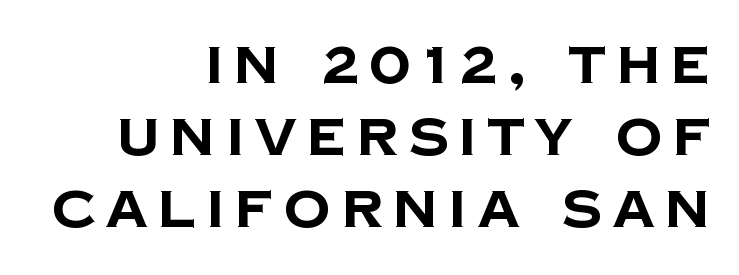
Students, observe: this is what conventionally led text looks like. A dark, heavy texture on the line: the type is bold. The text block is weighted toward the right margin, trailing off unevenly leftward. The strip under each line holds only bare page. Is this a fixed-width face? No — the glyphs have proportional, varying widths. There is plenty of visible air inserted between adjacent glyphs.
